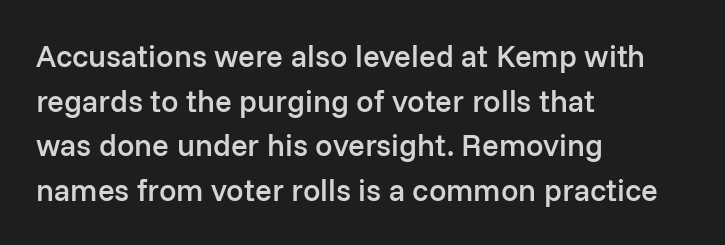
Has an underline been added? It has not. In terms of letterform style, serifs are entirely absent. Every stem runs plumb, perpendicular to the baseline. Each word holds together tightly as a unit, with standard inter-letter gaps. In CSS terms this would be text-align: left. These lines sit exactly where default settings would place them.
